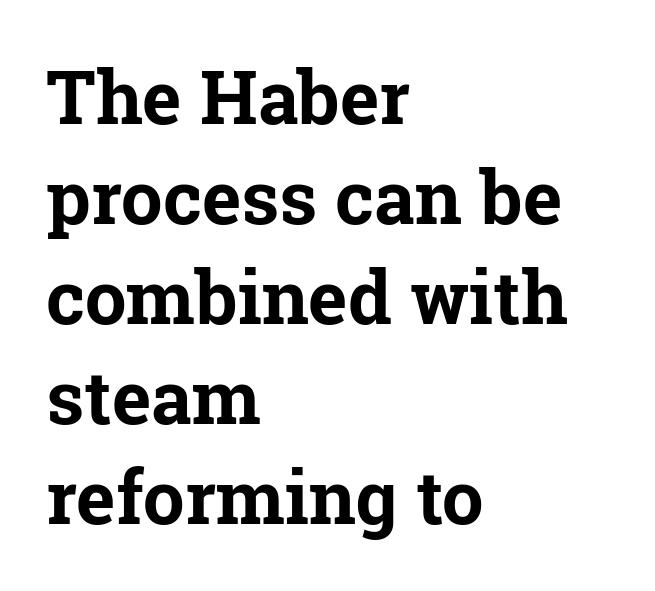
The image shows 74 px bold serif type, upright; set left-aligned, normal line spacing (1.35x), normal letter spacing, not underlined; low stroke contrast and a medium x-height.
